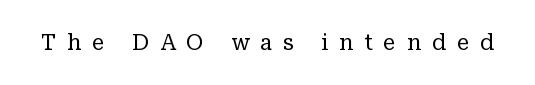
Q: Is the text bold? A: No.
Q: Is the text italic (slanted)? A: No, it is upright.
Q: Is the text underlined? A: No.
Q: Is the spacing between letters normal or unusually wide? A: Unusually wide.
